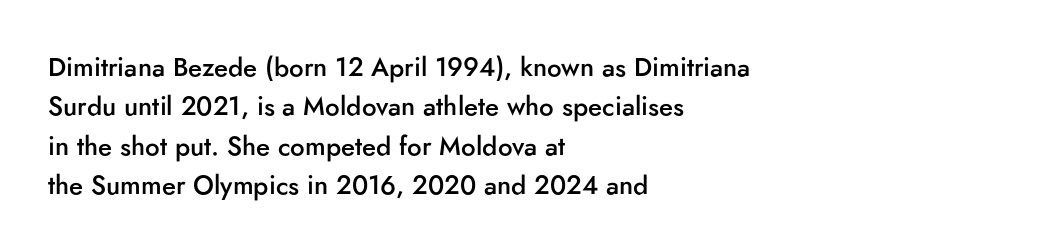
Layout note: lines flush left. The rendering uses a moderate line-height, typical for paragraphs. The typography opts for an upright posture over an oblique one. Weight check: semibold — heavier than regular, not quite bold. The area under the type is left untouched.
